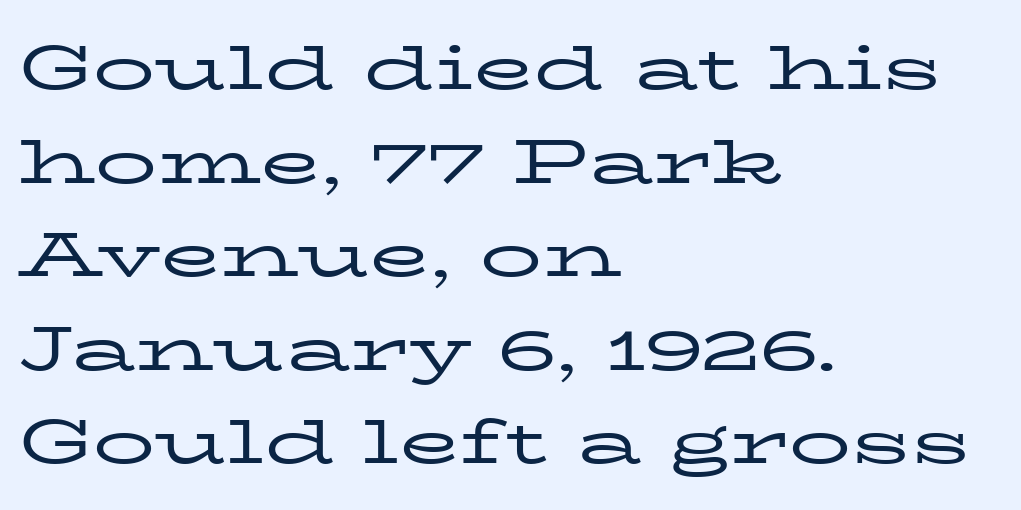
The image shows 62 px regular-weight, wide serif type, upright; set left-aligned, normal line spacing (1.51x), normal letter spacing, not underlined; low stroke contrast and a medium x-height.
